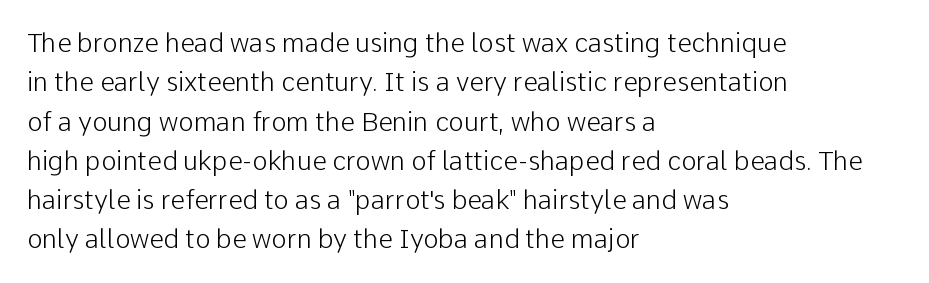
{"italic": "no", "bold": "no", "underline": "no", "align": "left", "line_spacing": "normal", "line_spacing_ratio": 1.51, "letter_spacing": "normal", "letter_spacing_em": 0.0, "glyph_px": 26}
